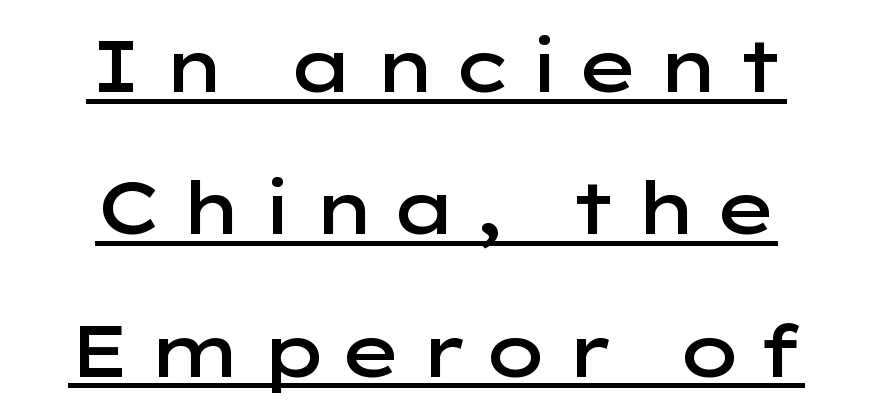
{"serif": "no", "italic": "no", "bold": "semi", "weight": "semibold", "width": "wide", "stroke_contrast": "low", "x_height": "medium", "monospaced": "no", "underline": "yes", "align": "center", "line_spacing": "loose", "line_spacing_ratio": 1.95, "glyph_px": 73}
